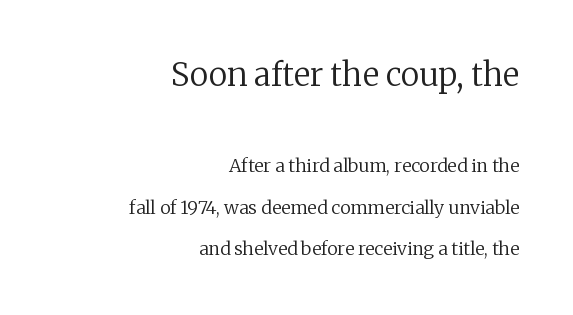
Q: Is the text bold? A: No.
Q: Is the text italic (slanted)? A: No, it is upright.
Q: Is the typeface a serif or a sans-serif typeface? A: Serif.
Q: Is the text underlined? A: No.
Q: How is the paragraph aligned? A: Right-aligned.
Q: Is the spacing between letters normal or unusually wide? A: Normal.
Q: Is the spacing between lines tight, normal or loose? A: Loose.
Q: Which block of text is set in a larger size, the first (top) or the second (bottom)? A: The first (top) one.
Q: Width (condensed, normal, or wide)? A: Normal.
Q: Stroke contrast? A: Low.
Q: x-height? A: Medium.
Q: Monospaced? A: No.
